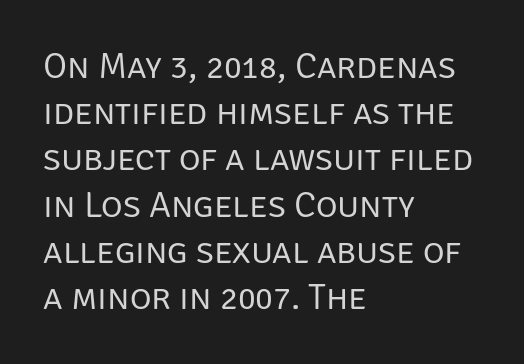
The line texture is even and compact thanks to regular tracking. The area under the type is left untouched. Grotesque or geometric, the face here clearly has no serifs. The rendering uses natural spacing where letterforms have individual widths.
